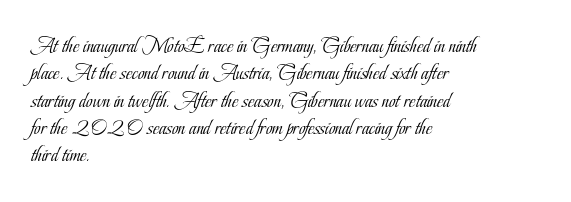
{"bold": "no", "underline": "no", "align": "left", "line_spacing_ratio": 1.24, "letter_spacing": "normal", "letter_spacing_em": 0.0, "glyph_px": 22}
